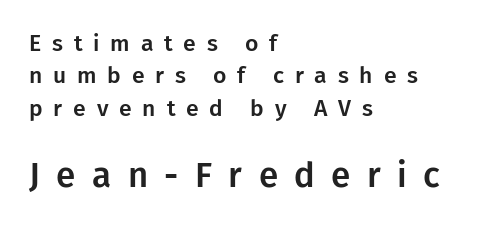
Posture: straight, roman, zero tilt. Any mark beneath the type? The region is blank. Quick note: interline space is typical. The composition opens small and finishes big. Each letter's strokes conclude bluntly, with no projecting serifs.
